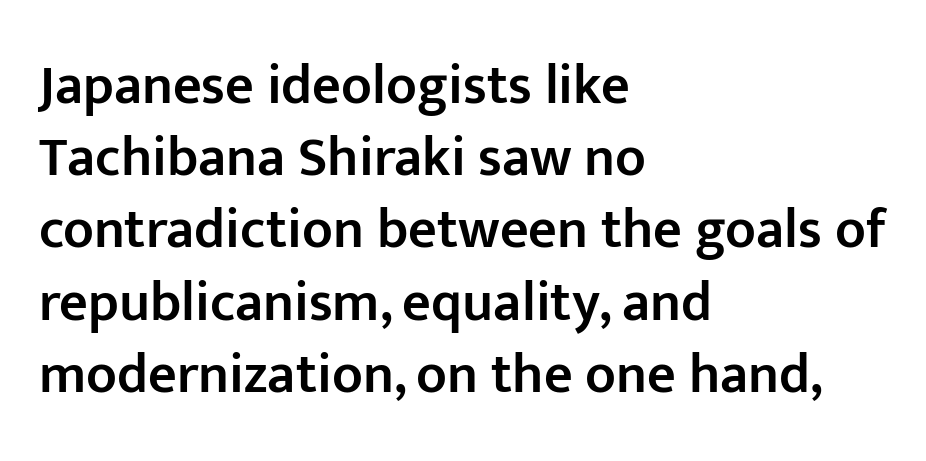
Q: Is the text bold? A: Semi-bold.
Q: Is the text italic (slanted)? A: No, it is upright.
Q: Is the typeface a serif or a sans-serif typeface? A: Sans-serif.
Q: Is the text underlined? A: No.
Q: How is the paragraph aligned? A: Left-aligned.
Q: Is the spacing between letters normal or unusually wide? A: Normal.
Q: Is the spacing between lines tight, normal or loose? A: Normal.
Q: Width (condensed, normal, or wide)? A: Normal.
Q: Stroke contrast? A: Low.
Q: x-height? A: Medium.
Q: Monospaced? A: No.
